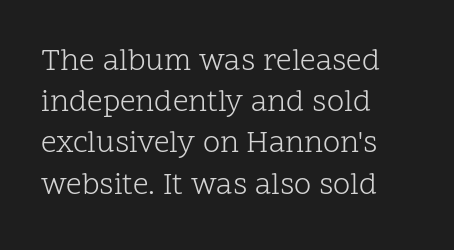
The image shows 31 px light serif type, upright; set left-aligned, normal line spacing (1.33x), normal letter spacing, not underlined; low stroke contrast and a medium x-height.
